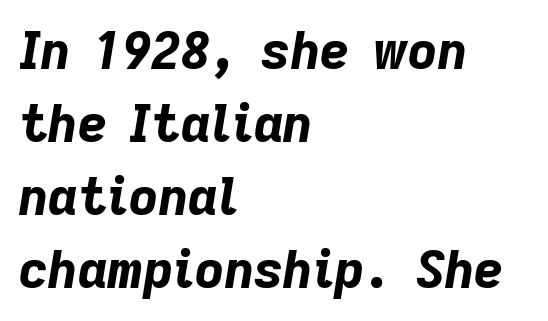
Q: Is the text bold? A: Yes.
Q: Is the text italic (slanted)? A: Yes, it leans right by about 9 degrees.
Q: Is the text underlined? A: No.
Q: How is the paragraph aligned? A: Left-aligned.
Q: Is the spacing between letters normal or unusually wide? A: Normal.
Q: Is the spacing between lines tight, normal or loose? A: Normal.
Q: Width (condensed, normal, or wide)? A: Normal.
Q: Stroke contrast? A: Low.
Q: x-height? A: Medium.
Q: Monospaced? A: No.
